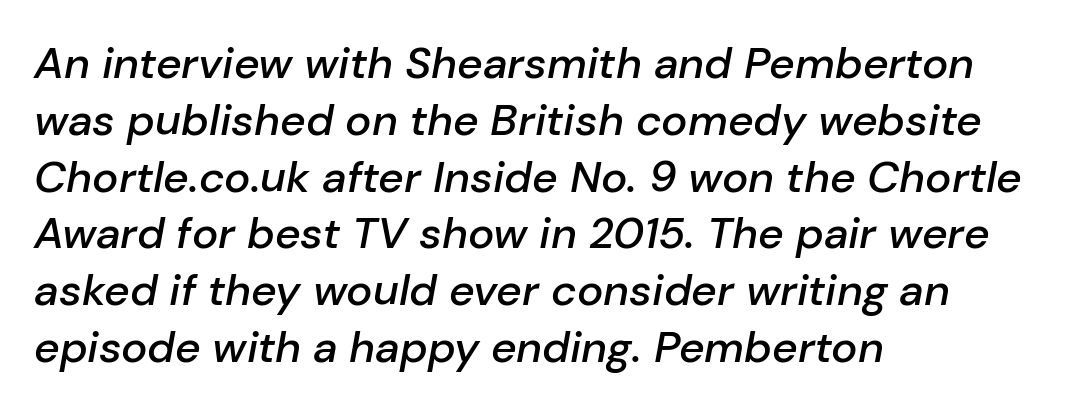
Every character sits at an angle, as italics do. Layout note: lines flush left. Note the varied advance widths — an 'i' is clearly narrower than an 'm'. The rendering uses a semibold face; strokes are thickened but not to full bold.
